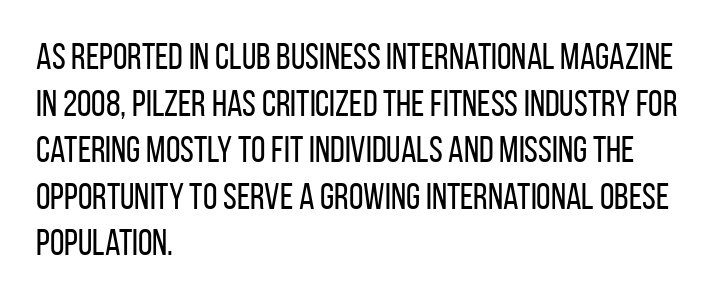
{"serif": "no", "italic": "no", "bold": "no", "weight": "regular", "width": "condensed", "stroke_contrast": "low", "x_height": "large", "monospaced": "no", "underline": "no", "align": "left", "line_spacing": "normal", "line_spacing_ratio": 1.26, "letter_spacing": "normal", "letter_spacing_em": 0.0, "glyph_px": 37}
